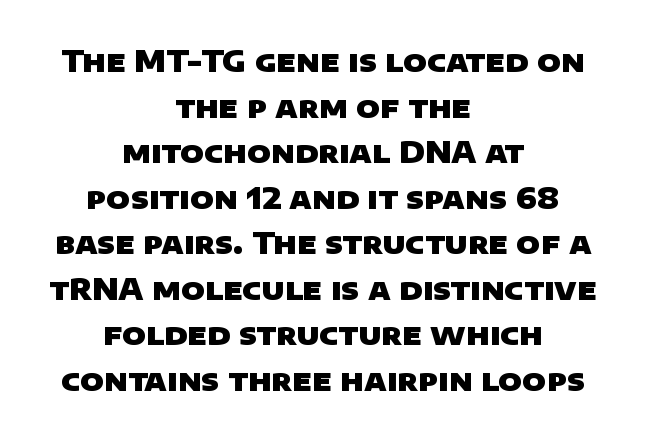
{"serif": "no", "bold": "yes", "weight": "heavy", "width": "wide", "stroke_contrast": "low", "x_height": "large", "monospaced": "no", "underline": "no", "align": "center", "line_spacing": "normal", "line_spacing_ratio": 1.57, "letter_spacing": "normal", "letter_spacing_em": 0.0, "glyph_px": 29}
